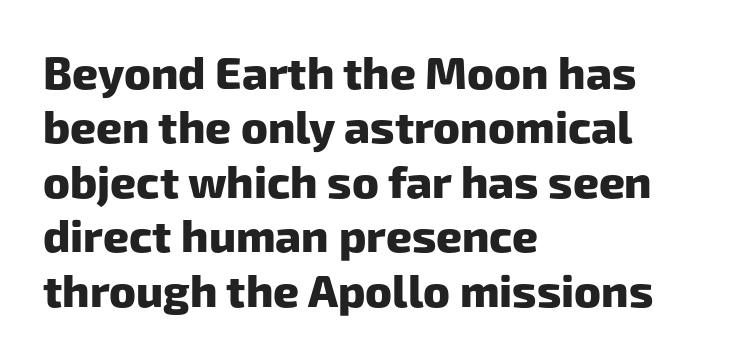
As a designer I'd log this as weight 700, bold. The paragraph has a hard left edge and a soft right edge. The space directly below the letters is spotless. Spacing verdict: proportional, widths tailored to each character. A typesetter would call this zero additional tracking. Note: no serifs on the glyphs.
